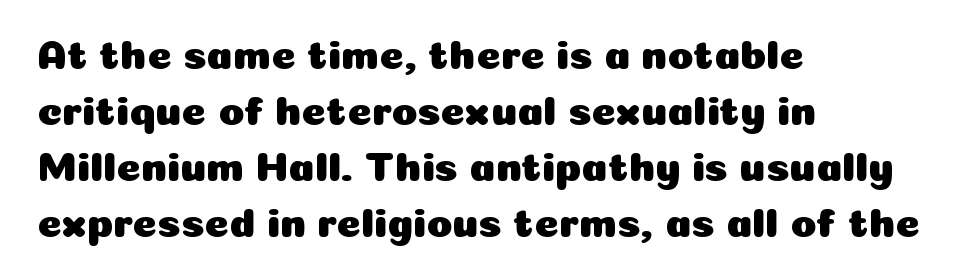
The image shows 42 px sans-serif type, upright; set left-aligned, normal line spacing (1.33x), normal letter spacing, not underlined; low stroke contrast and a medium x-height.
